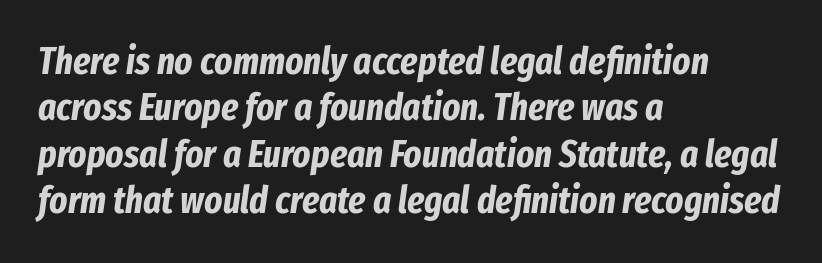
All the whitespace from short lines collects on the right. This sample has the flowing, uneven cadence of proportional lettering. Anything drawn beneath the words? Only blank space. Looking at the ascenders, they clearly lean.
